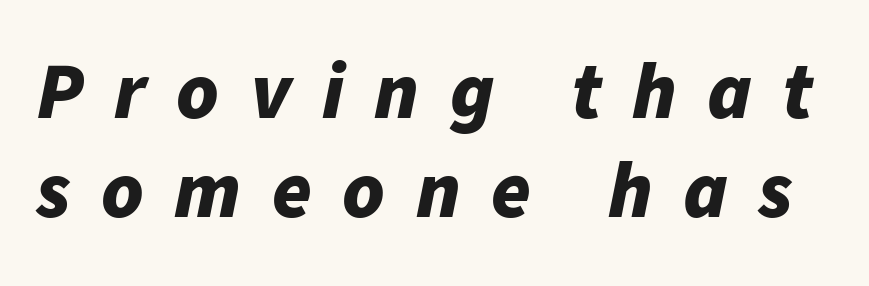
Q: Is the text bold? A: Yes.
Q: Is the text italic (slanted)? A: Yes, it leans right by about 11 degrees.
Q: Is the text underlined? A: No.
Q: Is the spacing between letters normal or unusually wide? A: Unusually wide.
Q: Width (condensed, normal, or wide)? A: Normal.
Q: Stroke contrast? A: Low.
Q: x-height? A: Medium.
Q: Monospaced? A: No.
